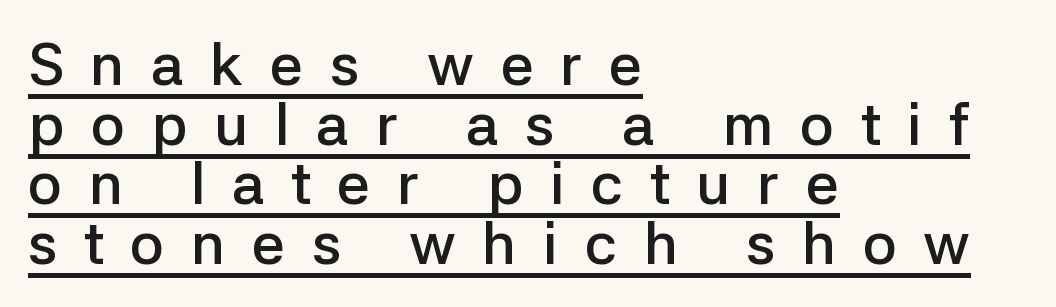
Q: Is the text bold? A: Semi-bold.
Q: Is the text italic (slanted)? A: No, it is upright.
Q: Is the typeface a serif or a sans-serif typeface? A: Sans-serif.
Q: Is the text underlined? A: Yes.
Q: How is the paragraph aligned? A: Left-aligned.
Q: Is the spacing between letters normal or unusually wide? A: Unusually wide.
Q: Is the spacing between lines tight, normal or loose? A: Tight.
Q: Width (condensed, normal, or wide)? A: Normal.
Q: Stroke contrast? A: Low.
Q: x-height? A: Medium.
Q: Monospaced? A: No.
